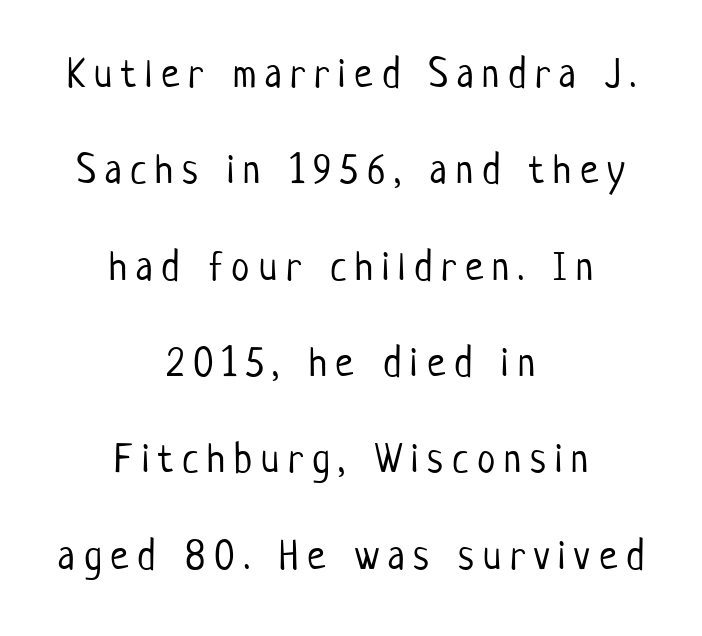
Q: Is the text bold? A: No.
Q: Is the text italic (slanted)? A: No, it is upright.
Q: Is the typeface a serif or a sans-serif typeface? A: Sans-serif.
Q: Is the text underlined? A: No.
Q: How is the paragraph aligned? A: Centered.
Q: Is the spacing between letters normal or unusually wide? A: Unusually wide.
Q: Is the spacing between lines tight, normal or loose? A: Loose.
Q: Width (condensed, normal, or wide)? A: Condensed.
Q: Stroke contrast? A: Low.
Q: x-height? A: Medium.
Q: Monospaced? A: No.
